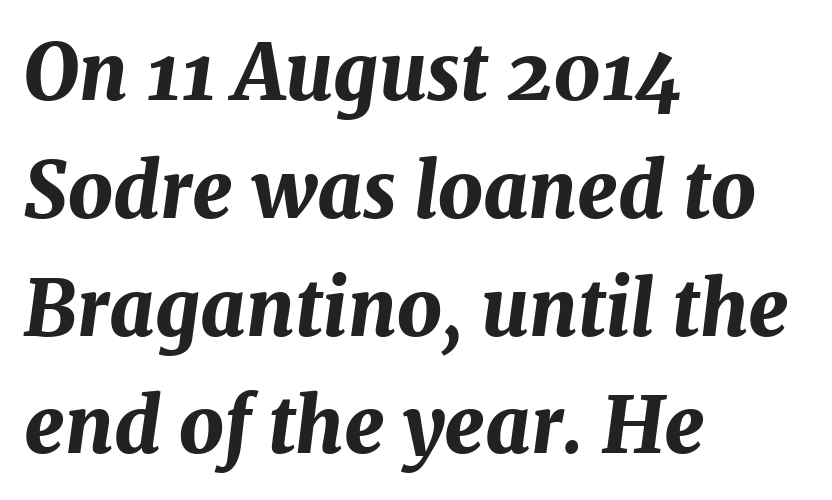
{"italic": "yes", "lean": "right", "slant_degrees": 7, "bold": "yes", "weight": "bold", "width": "normal", "stroke_contrast": "medium", "x_height": "medium", "monospaced": "no", "underline": "no", "align": "left", "line_spacing": "normal", "line_spacing_ratio": 1.53, "letter_spacing": "normal", "letter_spacing_em": 0.0, "glyph_px": 77}
